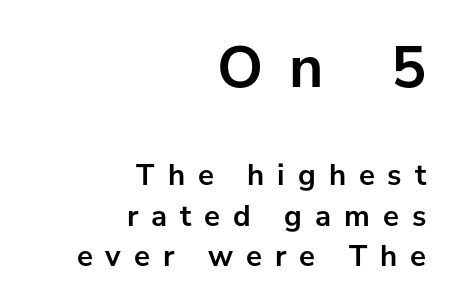
{"serif": "no", "italic": "no", "bold": "yes", "weight": "semibold", "width": "normal", "stroke_contrast": "low", "x_height": "medium", "monospaced": "no", "underline": "no", "align": "right", "line_spacing": "normal", "line_spacing_ratio": 1.34, "letter_spacing": "wide", "letter_spacing_em": 0.43, "larger_block": "first", "size_ratio": 2.0, "glyph_px": 60}
